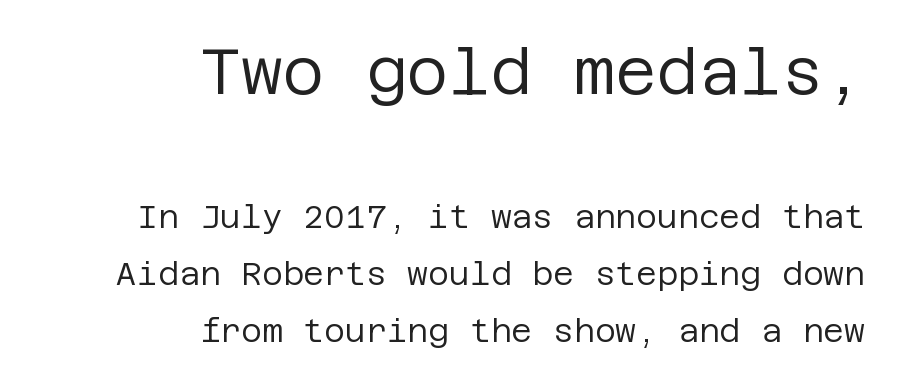
Top chunk: large. Bottom chunk: small. The weight tops out at a normal text grade. The glyphs are unaccompanied by any horizontal stroke below them. Each line ends at the same right margin while the left side varies. The font's upright variant was chosen for this text.
